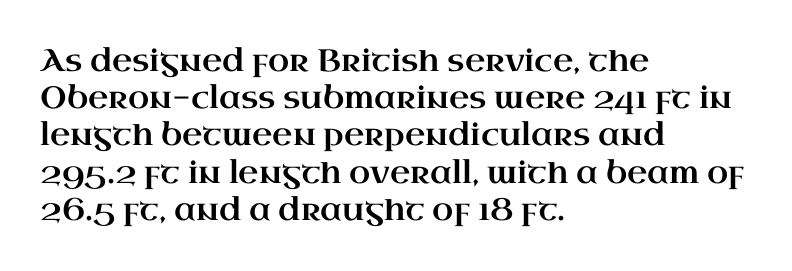
The tracking reads as untouched default to a designer's eye. Do the characters align in a grid? No, the font is proportional. Compared with a centered layout, this one pins lines to the left instead. Glance below the letters and you will spot only blank space. The rendering shows small feet on the letterforms — a serif design.
